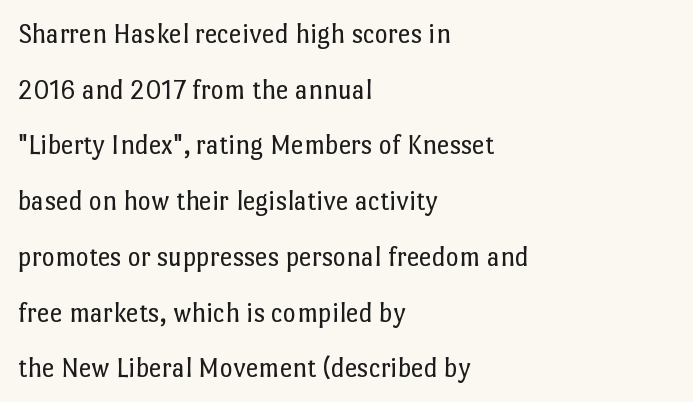
Q: Is the text bold? A: No.
Q: Is the text italic (slanted)? A: No, it is upright.
Q: Is the text underlined? A: No.
Q: How is the paragraph aligned? A: Left-aligned.
Q: Is the spacing between letters normal or unusually wide? A: Normal.
Q: Is the spacing between lines tight, normal or loose? A: Loose.
Q: Width (condensed, normal, or wide)? A: Normal.
Q: Stroke contrast? A: Low.
Q: x-height? A: Medium.
Q: Monospaced? A: No.
